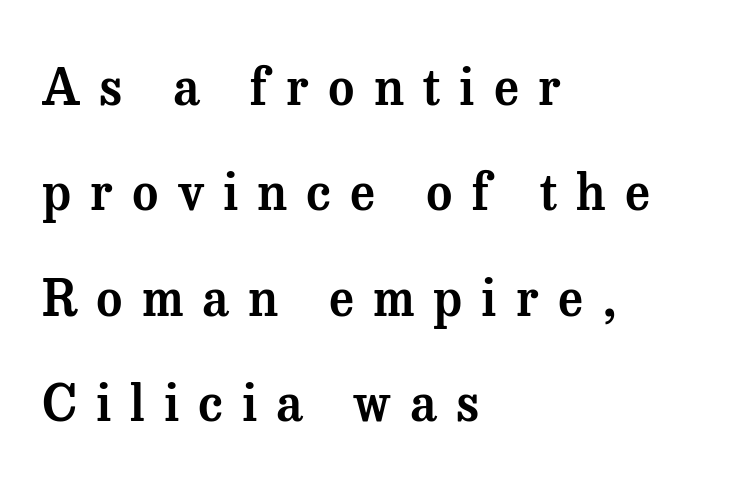
Reading down the column, the eye jumps a long way to each next line. Spacing verdict: proportional, widths tailored to each character. Check the space under the baseline: it is left empty. The face used here is seriffed, in the tradition of book romans.
